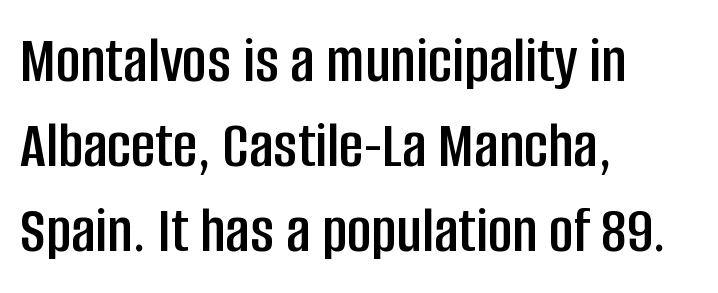
The image shows 67 px condensed sans-serif type, upright; set left-aligned, normal line spacing (1.27x), normal letter spacing, not underlined; low stroke contrast and a large x-height.
